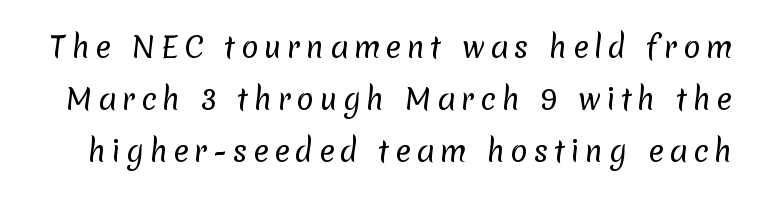
{"serif": "no", "bold": "no", "weight": "regular", "width": "normal", "stroke_contrast": "low", "x_height": "medium", "monospaced": "no", "underline": "no", "line_spacing_ratio": 1.8, "glyph_px": 29}
